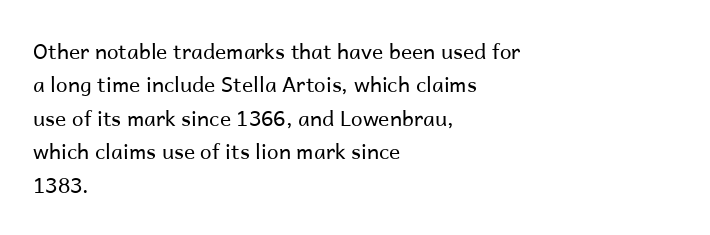
The image shows 21 px text type, upright; set left-aligned, normal line spacing (1.59x), normal letter spacing, not underlined.
